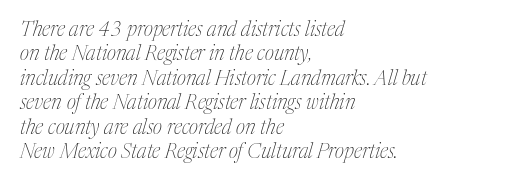
Q: Is the text bold? A: No.
Q: Is the text italic (slanted)? A: Yes, it leans right by about 17 degrees.
Q: Is the text underlined? A: No.
Q: How is the paragraph aligned? A: Left-aligned.
Q: Is the spacing between letters normal or unusually wide? A: Normal.
